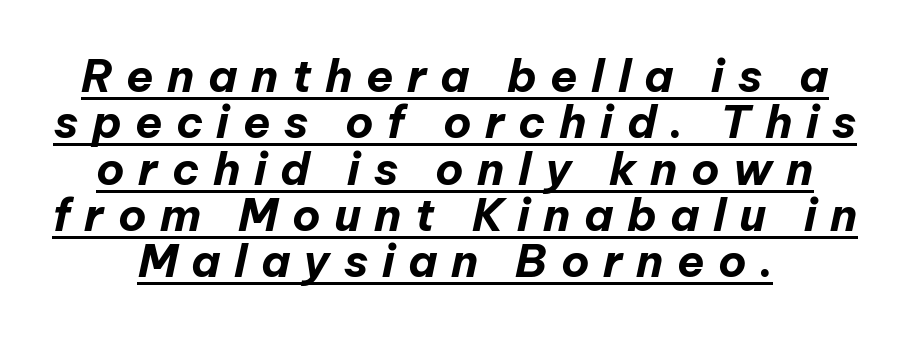
The image shows 45 px bold type, italic (leaning right); set tight line spacing (1.03x), unusually wide letter spacing (+0.3 em), underlined; low stroke contrast and a medium x-height.
